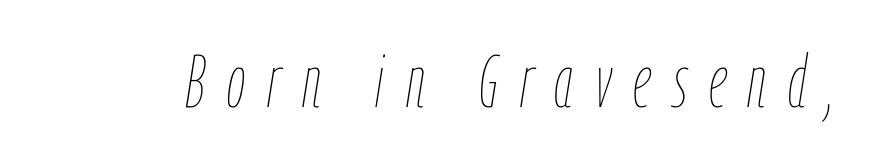
The image shows 73 px thin, condensed type, italic (leaning right); set unusually wide letter spacing (+0.3 em), not underlined; low stroke contrast and a medium x-height.
